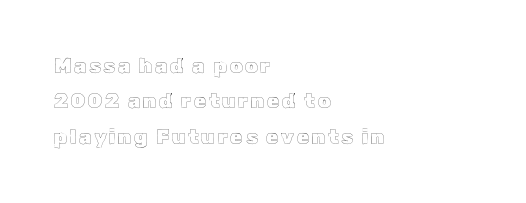
The image shows 20 px text type, upright; set left-aligned, line spacing 1.77x, not underlined.
